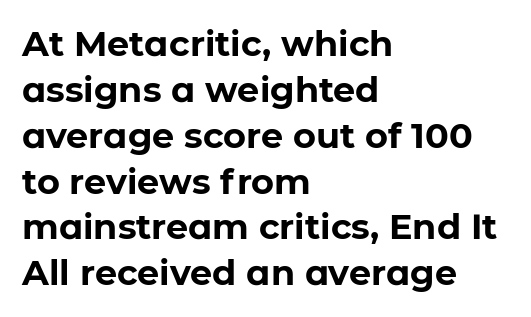
Q: Is the text bold? A: Yes.
Q: Is the text italic (slanted)? A: No, it is upright.
Q: Is the typeface a serif or a sans-serif typeface? A: Sans-serif.
Q: Is the text underlined? A: No.
Q: How is the paragraph aligned? A: Left-aligned.
Q: Is the spacing between letters normal or unusually wide? A: Normal.
Q: Is the spacing between lines tight, normal or loose? A: Normal.
Q: Width (condensed, normal, or wide)? A: Normal.
Q: Stroke contrast? A: Low.
Q: x-height? A: Medium.
Q: Monospaced? A: No.
